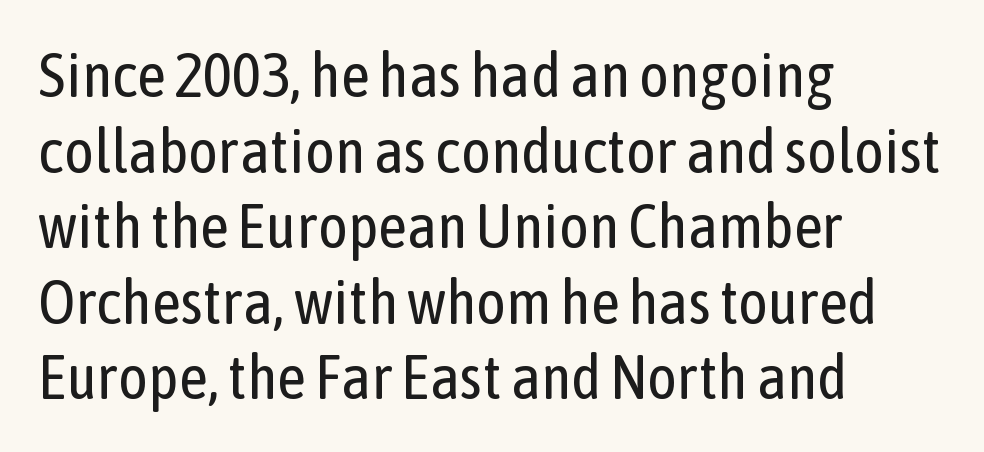
Q: Is the text bold? A: No.
Q: Is the text italic (slanted)? A: No, it is upright.
Q: Is the typeface a serif or a sans-serif typeface? A: Sans-serif.
Q: Is the text underlined? A: No.
Q: How is the paragraph aligned? A: Left-aligned.
Q: Is the spacing between letters normal or unusually wide? A: Normal.
Q: Width (condensed, normal, or wide)? A: Condensed.
Q: Stroke contrast? A: Low.
Q: x-height? A: Medium.
Q: Monospaced? A: No.
